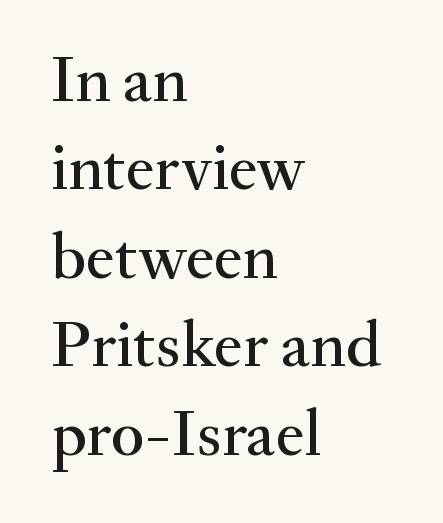
In terms of leading, this rendering sits right in the middle. One-word summary of the alignment: left. Italic? Not at all — the glyphs are vertical. The letters advance in unequal steps, a hallmark of proportional type. Short note: letters normally spaced.
